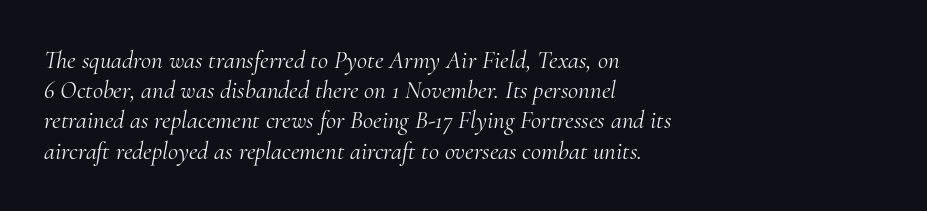
Stems and bowls with no extra thickness — not bold. The whole block is typeset with a tilt. Glance below the letters and you will spot only blank space. Glyph-to-glyph distance matches everyday printed text.
